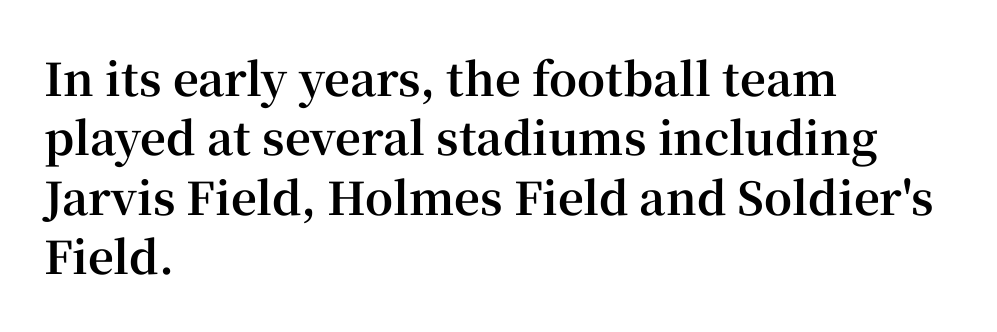
{"serif": "yes", "italic": "no", "bold": "yes", "weight": "bold", "width": "normal", "stroke_contrast": "high", "x_height": "medium", "monospaced": "no", "underline": "no", "align": "left", "line_spacing": "normal", "line_spacing_ratio": 1.32, "letter_spacing": "normal", "letter_spacing_em": 0.0, "glyph_px": 45}
